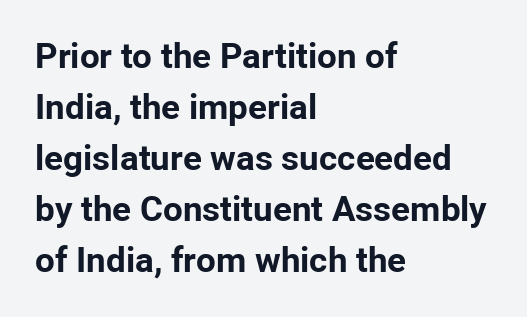
Q: Is the text bold? A: Yes.
Q: Is the text italic (slanted)? A: No, it is upright.
Q: Is the typeface a serif or a sans-serif typeface? A: Sans-serif.
Q: Is the text underlined? A: No.
Q: How is the paragraph aligned? A: Left-aligned.
Q: Is the spacing between letters normal or unusually wide? A: Normal.
Q: Is the spacing between lines tight, normal or loose? A: Normal.
Q: Width (condensed, normal, or wide)? A: Normal.
Q: Stroke contrast? A: Low.
Q: x-height? A: Medium.
Q: Monospaced? A: No.
